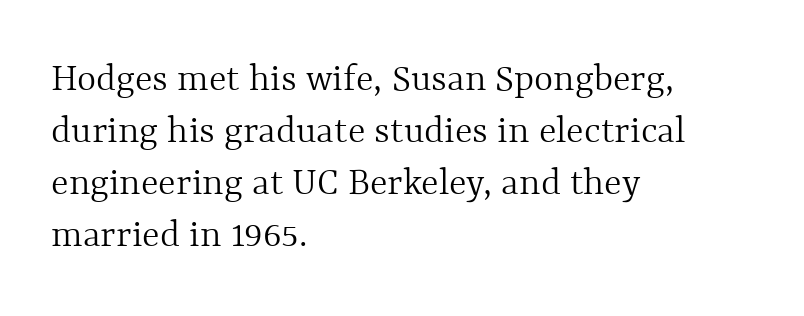
{"italic": "no", "bold": "no", "weight": "light", "width": "normal", "x_height": "medium", "monospaced": "no", "underline": "no", "align": "left", "line_spacing": "normal", "line_spacing_ratio": 1.27, "letter_spacing": "normal", "letter_spacing_em": 0.0, "glyph_px": 41}
